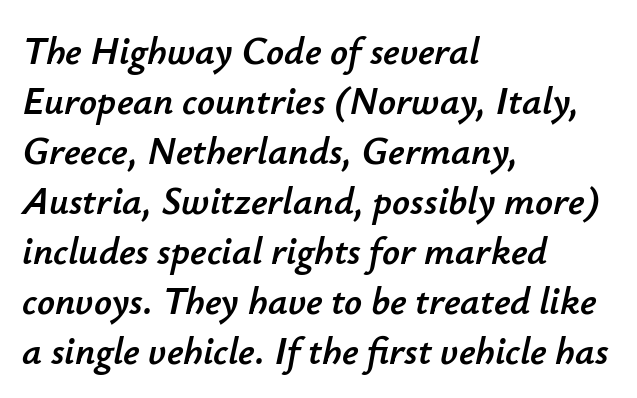
Visually the block forms a straight wall on the left and a jagged coastline on the right. The zone under the glyphs is completely vacant. Proportional: the letters do not fall into vertical columns. Each word holds together tightly as a unit, with standard inter-letter gaps. Evenly set lines give the paragraph a standard silhouette.
